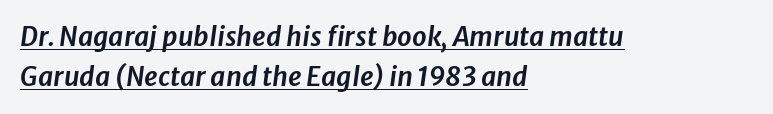
The paragraph has a hard left edge and a soft right edge. These characters rest on top of a visible drawn line. Posture: slanted. Leading matches the norm, producing a regular column. This sample uses plain, unmodified letter spacing.
